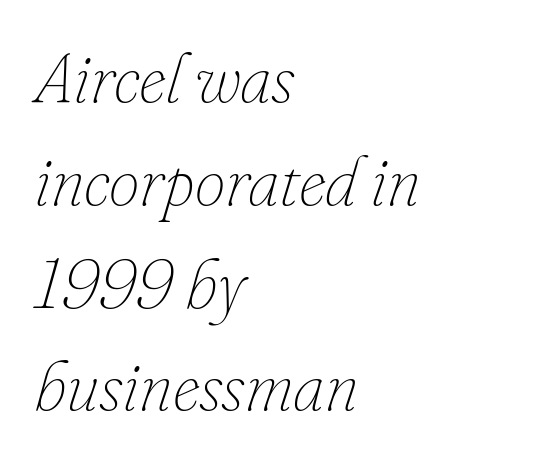
Plain, unruled lines of type. Horizontally, the lines are justified to the leading edge only. The lettering tilts uniformly, giving the passage an italic look. A typesetter would call this zero additional tracking.
